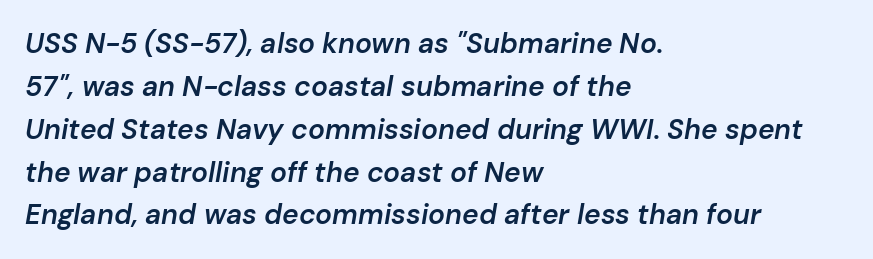
The passage shown has conventional tracking throughout. Leading matches the norm, producing a regular column. Each line starts at the same left margin while the right side varies. Each row of text sits above clean, open space. Character widths vary here, with narrow letters taking less room than wide ones. The face used here has a pronounced slope to its letters.
